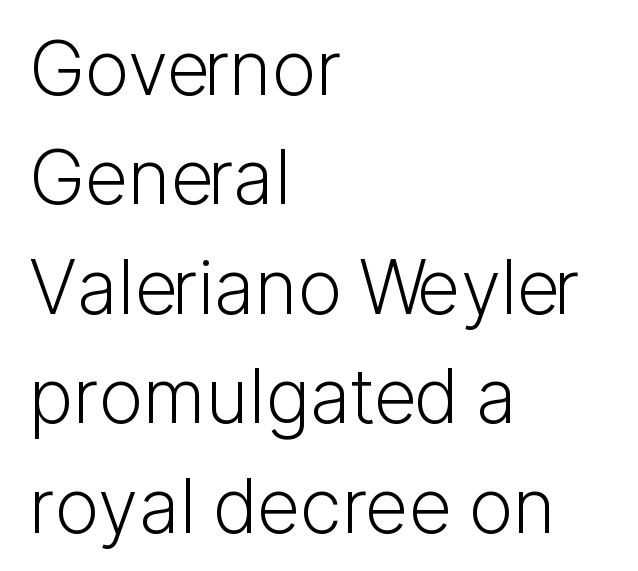
The image shows 75 px light sans-serif type, upright; set left-aligned, normal line spacing (1.46x), normal letter spacing, not underlined; low stroke contrast and a medium x-height.
